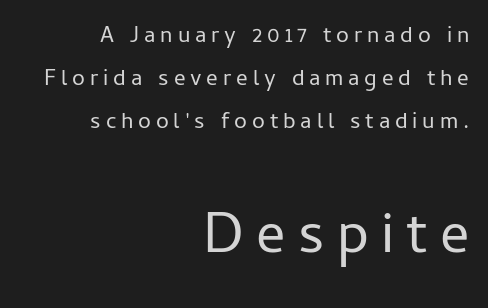
The image shows 58 px regular-weight sans-serif type, upright; set right-aligned, line spacing 1.86x, unusually wide letter spacing (+0.21 em), not underlined; the second (bottom) block is 2.52x larger; low stroke contrast and a medium x-height.
